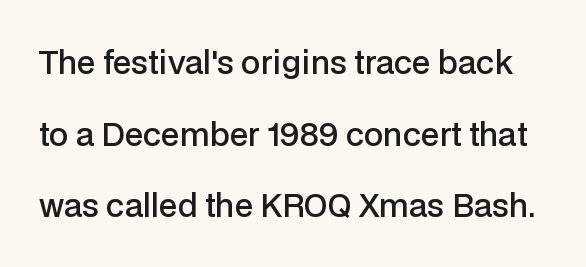
Q: Is the text bold? A: Semi-bold.
Q: Is the text italic (slanted)? A: No, it is upright.
Q: Is the typeface a serif or a sans-serif typeface? A: Sans-serif.
Q: Is the text underlined? A: No.
Q: Is the spacing between letters normal or unusually wide? A: Normal.
Q: Is the spacing between lines tight, normal or loose? A: Loose.
Q: Width (condensed, normal, or wide)? A: Normal.
Q: Stroke contrast? A: Low.
Q: x-height? A: Medium.
Q: Monospaced? A: No.
